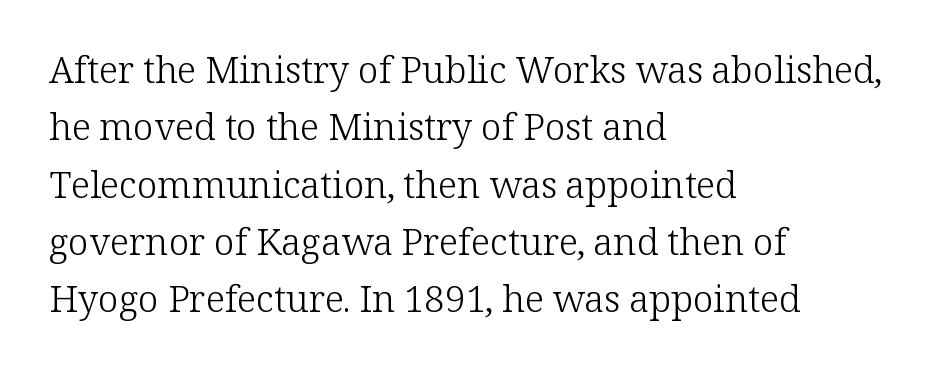
Q: Is the text bold? A: No.
Q: Is the text italic (slanted)? A: No, it is upright.
Q: Is the typeface a serif or a sans-serif typeface? A: Serif.
Q: Is the text underlined? A: No.
Q: How is the paragraph aligned? A: Left-aligned.
Q: Is the spacing between letters normal or unusually wide? A: Normal.
Q: Is the spacing between lines tight, normal or loose? A: Normal.
Q: Width (condensed, normal, or wide)? A: Normal.
Q: Stroke contrast? A: Low.
Q: x-height? A: Medium.
Q: Monospaced? A: No.
